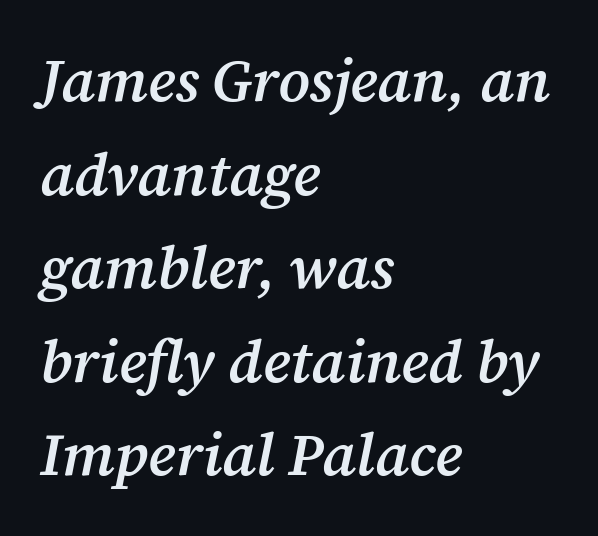
The typesetter chose a ragged-right arrangement here. The axis of the letterforms is tilted away from vertical. Type style note: has serifs. Between one letter and the next there's only the usual sliver of space. Check under the words: just untouched page. Regular leading.
